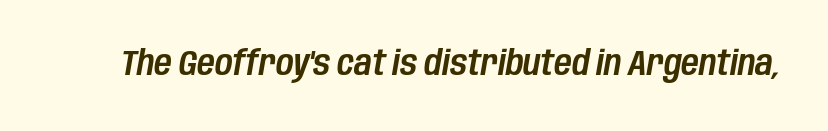
{"italic": "yes", "lean": "right", "slant_degrees": 10, "width": "condensed", "stroke_contrast": "low", "x_height": "large", "monospaced": "no", "underline": "no", "letter_spacing": "normal", "letter_spacing_em": 0.0, "glyph_px": 34}
